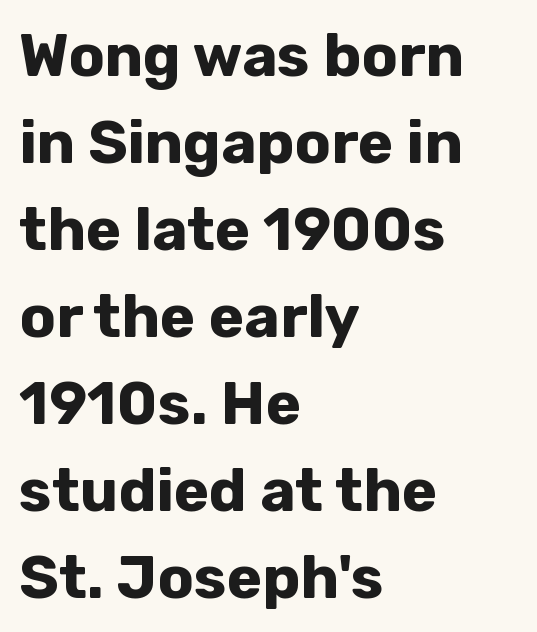
The image shows 60 px bold sans-serif type, upright; set left-aligned, normal line spacing (1.45x), normal letter spacing, not underlined; low stroke contrast and a medium x-height.
